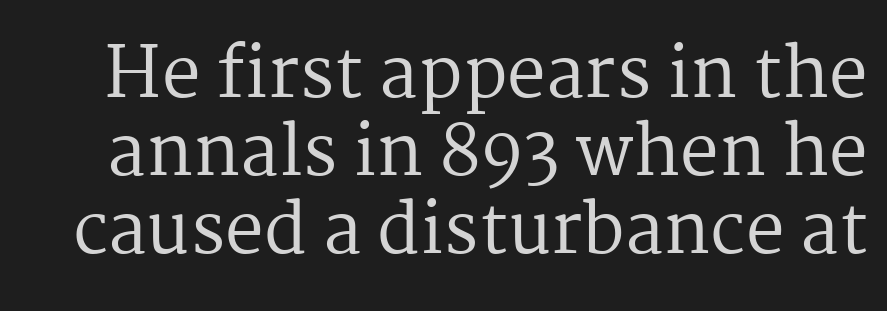
{"serif": "yes", "italic": "no", "bold": "no", "weight": "regular", "width": "normal", "stroke_contrast": "medium", "x_height": "medium", "monospaced": "no", "underline": "no", "line_spacing": "tight", "line_spacing_ratio": 1.13, "letter_spacing": "normal", "letter_spacing_em": 0.0, "glyph_px": 69}
